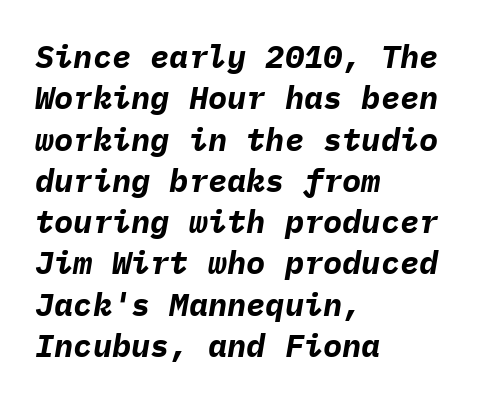
The image shows 32 px bold type, italic (leaning right), monospaced; set left-aligned, normal line spacing (1.29x), normal letter spacing, not underlined; low stroke contrast and a medium x-height.
